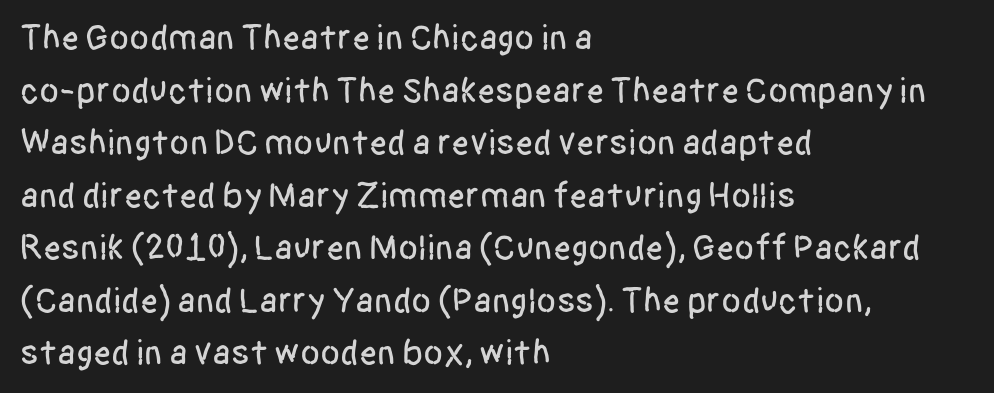
The image shows 36 px condensed sans-serif type, upright; set left-aligned, normal line spacing (1.46x), normal letter spacing, not underlined; low stroke contrast and a large x-height.
